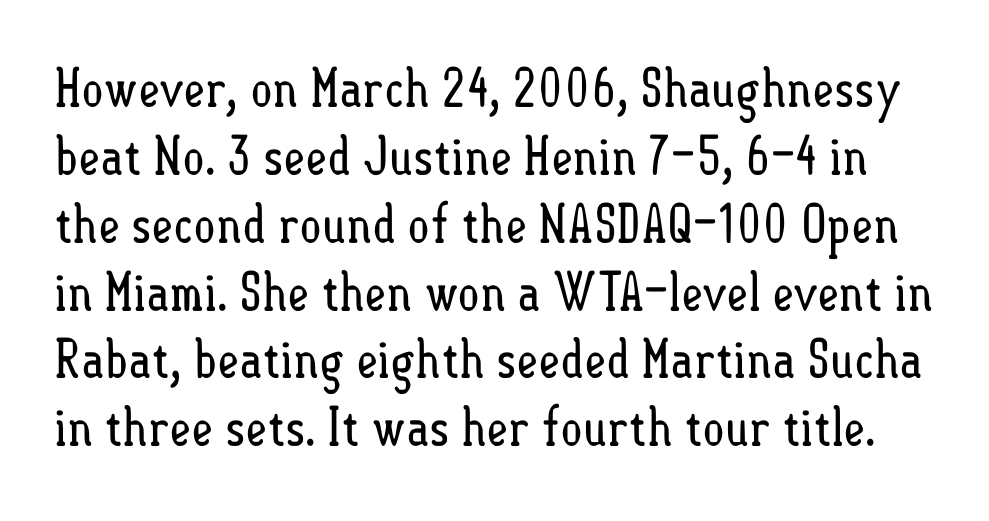
Q: Is the text bold? A: No.
Q: Is the text italic (slanted)? A: No, it is upright.
Q: Is the text underlined? A: No.
Q: Is the spacing between letters normal or unusually wide? A: Normal.
Q: Is the spacing between lines tight, normal or loose? A: Normal.
Q: Width (condensed, normal, or wide)? A: Condensed.
Q: Stroke contrast? A: Low.
Q: x-height? A: Small.
Q: Monospaced? A: No.
